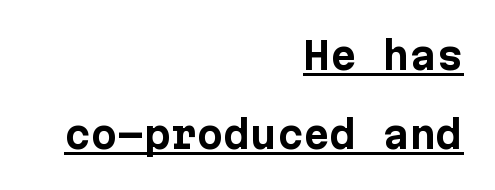
{"serif": "no", "italic": "no", "bold": "yes", "weight": "bold", "width": "normal", "stroke_contrast": "low", "x_height": "medium", "underline": "yes", "align": "right", "line_spacing": "loose", "line_spacing_ratio": 2.08, "letter_spacing": "normal", "letter_spacing_em": 0.0, "glyph_px": 38}
